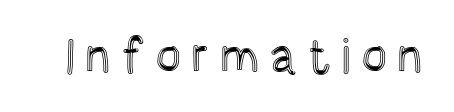
Clear beneath every line of the passage. Vertical strokes here are truly vertical. Do the characters align in a grid? No, the font is proportional. The line texture is sparse and dotted thanks to wide tracking.
